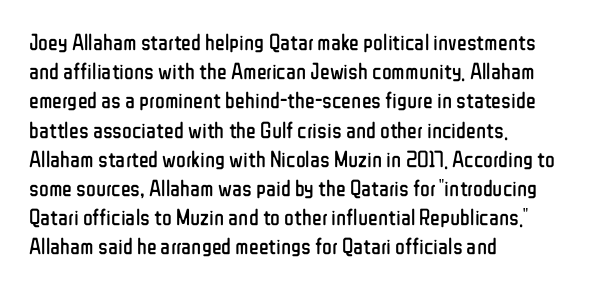
Q: Is the text bold? A: No.
Q: Is the text italic (slanted)? A: No, it is upright.
Q: Is the text underlined? A: No.
Q: How is the paragraph aligned? A: Left-aligned.
Q: Is the spacing between letters normal or unusually wide? A: Normal.
Q: Is the spacing between lines tight, normal or loose? A: Normal.
